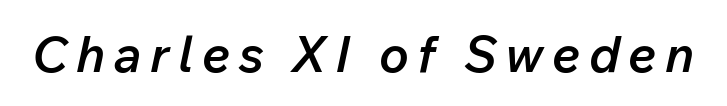
Proportional: the letters do not fall into vertical columns. The space beneath each line is pristine and unruled. Style check: oblique. Heft: intermediate — a semibold.
